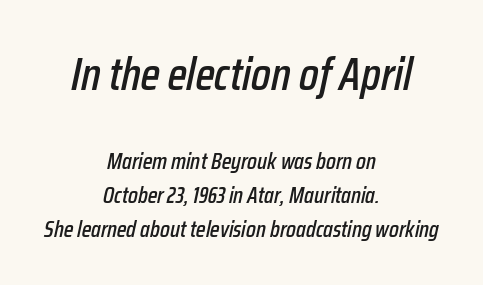
Q: Is the text italic (slanted)? A: Yes, it leans right by about 12 degrees.
Q: Is the text underlined? A: No.
Q: How is the paragraph aligned? A: Centered.
Q: Is the spacing between letters normal or unusually wide? A: Normal.
Q: Is the spacing between lines tight, normal or loose? A: Normal.
Q: Which block of text is set in a larger size, the first (top) or the second (bottom)? A: The first (top) one.
Q: Width (condensed, normal, or wide)? A: Condensed.
Q: Stroke contrast? A: Low.
Q: x-height? A: Medium.
Q: Monospaced? A: No.
